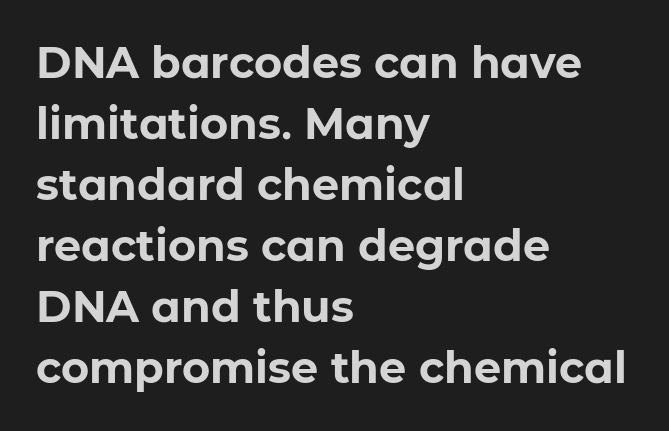
Looks like regular typesetting: each glyph gets only the width it needs. Summary of weight: heavy, a full bold. Each line starts at the same left margin while the right side varies. How would I describe the line gaps? Plain and ordinary.
